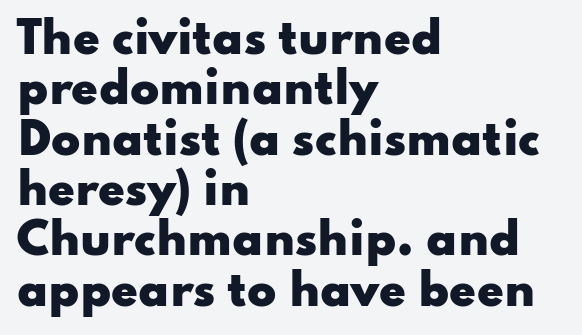
You could not count columns in this text — the font is proportionally spaced. Unmarked baselines from the first word to the last. If you drew a line through each stem, it would be perfectly vertical. Plenty of ink on the page — the face is bold.
